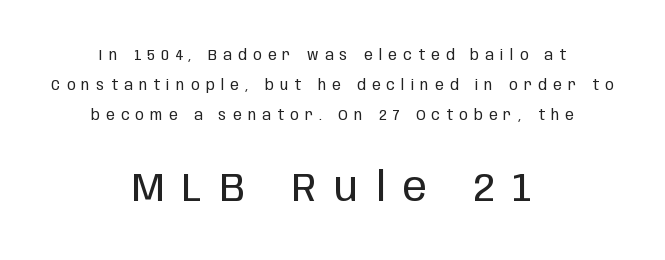
The image shows 40 px regular-weight, condensed sans-serif type, upright; set centered, loose line spacing (2.13x), unusually wide letter spacing (+0.46 em), not underlined; the second (bottom) block is 2.86x larger; low stroke contrast and a large x-height.
